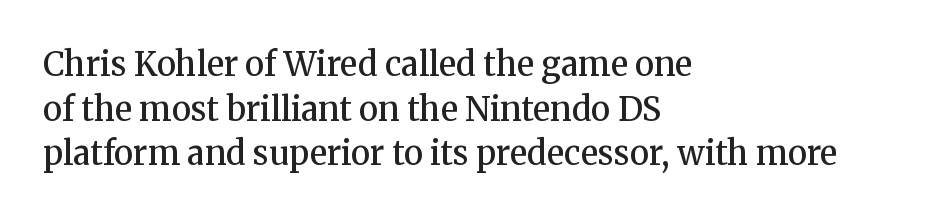
{"serif": "yes", "italic": "no", "bold": "semi", "weight": "semibold", "width": "normal", "stroke_contrast": "medium", "x_height": "medium", "monospaced": "no", "underline": "no", "align": "left", "line_spacing": "normal", "line_spacing_ratio": 1.35, "letter_spacing": "normal", "letter_spacing_em": 0.0, "glyph_px": 33}
